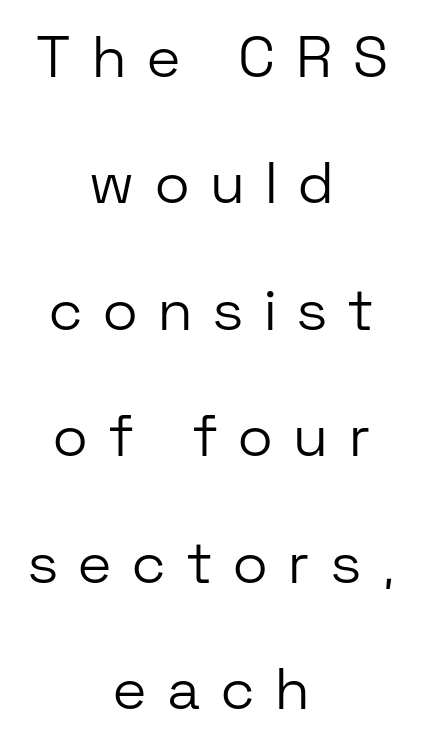
Unbolded letterforms with no extra heft. Baseline-to-baseline distance is far greater than the letter height. Compared with a flush-left layout, this one balances lines on the center instead. The space directly below the letters is spotless. The line texture is sparse and dotted thanks to wide tracking. Looks like regular typesetting: each glyph gets only the width it needs.
